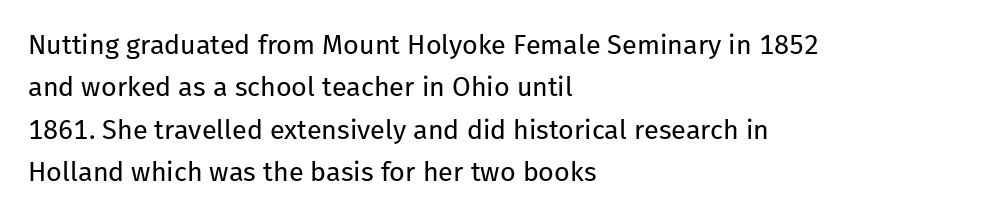
Characters follow at the spacing the type designer built in. Where is the straight margin? On the left. Weight: regular or lighter. Check the space under the baseline: it is left empty. Each new line begins a customary step beneath the previous one.
